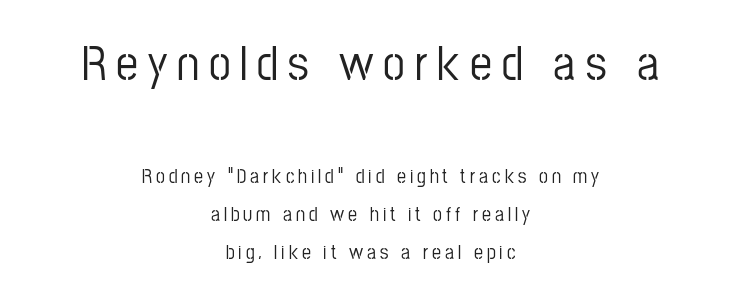
The image shows 49 px condensed sans-serif type, upright; set centered, loose line spacing (1.91x), unusually wide letter spacing (+0.2 em), not underlined; the first (top) block is 2.45x larger; low stroke contrast and a medium x-height.
